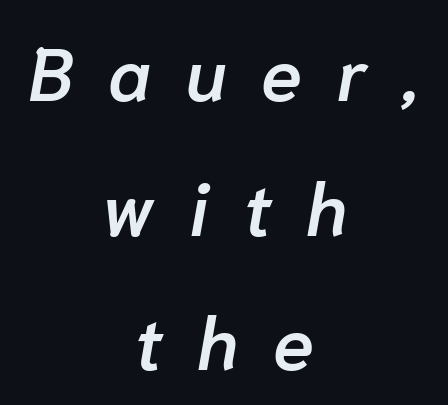
Q: Is the text bold? A: Semi-bold.
Q: Is the text italic (slanted)? A: Yes, it leans right by about 10 degrees.
Q: Is the text underlined? A: No.
Q: How is the paragraph aligned? A: Centered.
Q: Is the spacing between letters normal or unusually wide? A: Unusually wide.
Q: Width (condensed, normal, or wide)? A: Normal.
Q: Stroke contrast? A: Low.
Q: x-height? A: Medium.
Q: Monospaced? A: No.
